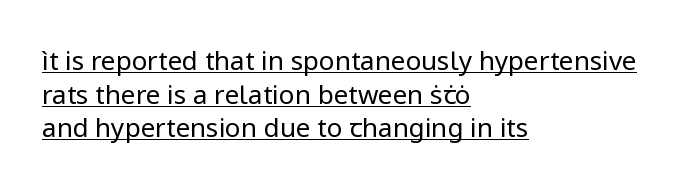
The image shows 26 px text type, upright; set left-aligned, normal line spacing (1.29x), normal letter spacing, underlined.
